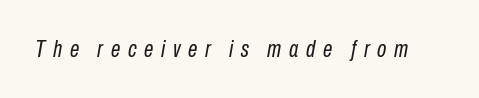
The image shows 24 px text type, italic (leaning right); set unusually wide letter spacing (+0.32 em), not underlined.
